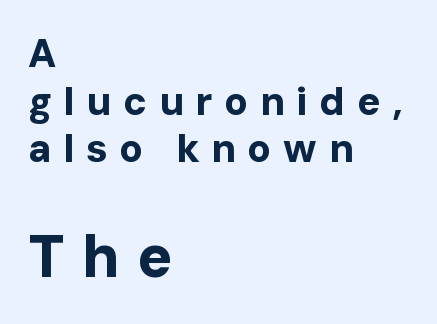
How are the letters spaced? Widely, with obvious added tracking. Is this a fixed-width face? No — the glyphs have proportional, varying widths. Bigger letters appear in the bottom chunk; the top chunk is reduced. Posture: upright roman. What kind of face is this? One without serifs — a sans. The gap between lines stays unmarked.
